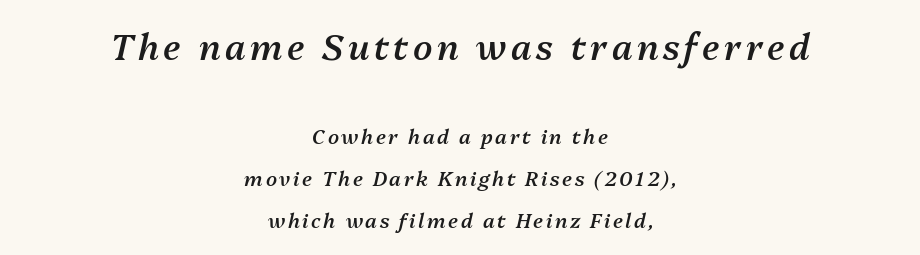
Q: Is the text bold? A: Semi-bold.
Q: Is the text italic (slanted)? A: Yes, it leans right by about 13 degrees.
Q: Is the text underlined? A: No.
Q: How is the paragraph aligned? A: Centered.
Q: Is the spacing between lines tight, normal or loose? A: Loose.
Q: Which block of text is set in a larger size, the first (top) or the second (bottom)? A: The first (top) one.
Q: Width (condensed, normal, or wide)? A: Normal.
Q: Stroke contrast? A: Medium.
Q: x-height? A: Medium.
Q: Monospaced? A: No.
